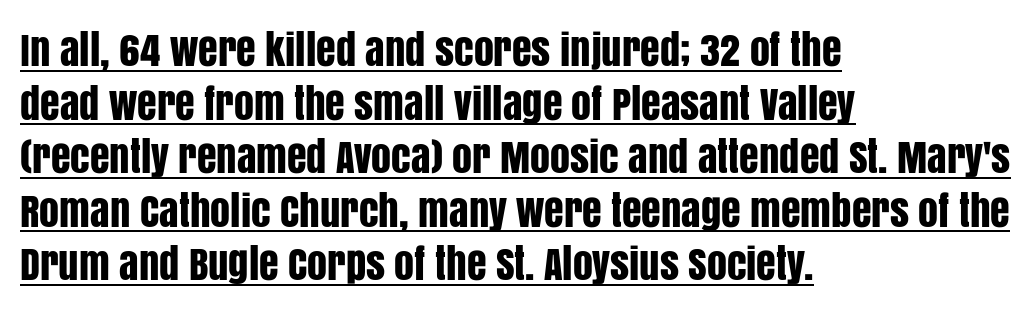
Check where the strokes stop: nothing finishes them off — pure sans. Posture: straight, roman, zero tilt. Varying glyph widths throughout — classic text-font behaviour. The sample's only ornament is a line tracing under the words.
